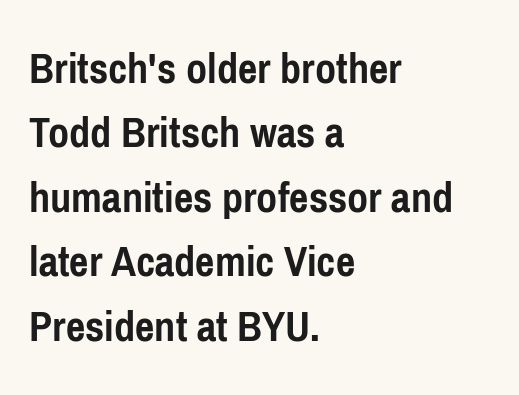
Ordinary non-slanted type is in use. Has an underline been added? It has not. The line-height multiplier appears to be the usual default. Observe the ordinary spacing: letters are neighbours, not strangers. These lines stack with their left ends in a neat column. Its strokes are broad and dark, the hallmark of bold type.
